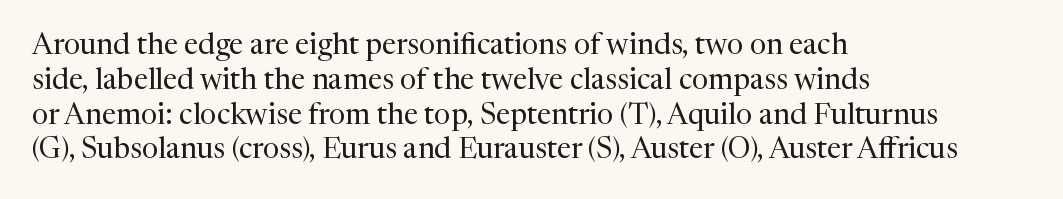
The image shows 29 px regular-weight serif type, upright; set left-aligned, line spacing 1.2x, normal letter spacing, not underlined; medium stroke contrast and a medium x-height.
